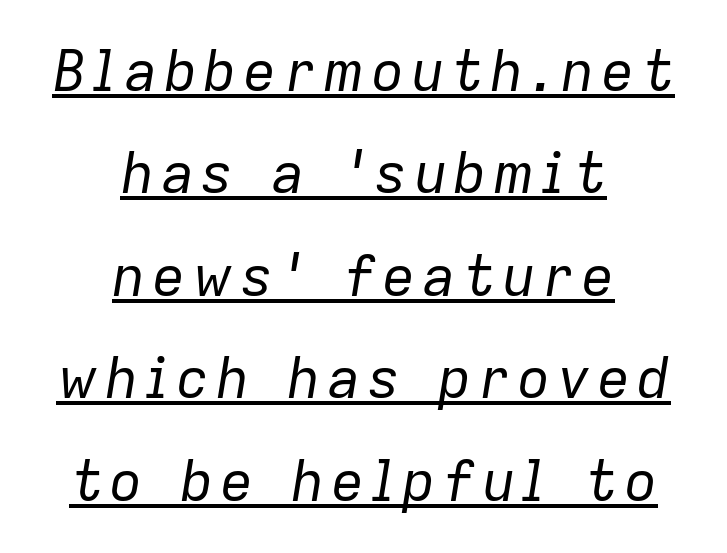
The image shows 56 px regular-weight type, italic (leaning right); set centered, line spacing 1.83x, underlined; low stroke contrast and a medium x-height.
